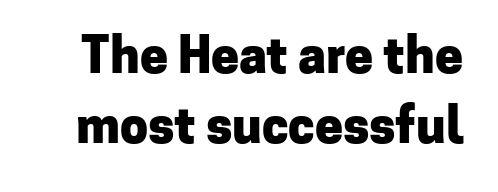
Q: Is the text bold? A: Yes.
Q: Is the text italic (slanted)? A: No, it is upright.
Q: Is the typeface a serif or a sans-serif typeface? A: Sans-serif.
Q: Is the text underlined? A: No.
Q: Is the spacing between letters normal or unusually wide? A: Normal.
Q: Is the spacing between lines tight, normal or loose? A: Normal.
Q: Width (condensed, normal, or wide)? A: Normal.
Q: Stroke contrast? A: Low.
Q: x-height? A: Medium.
Q: Monospaced? A: No.
